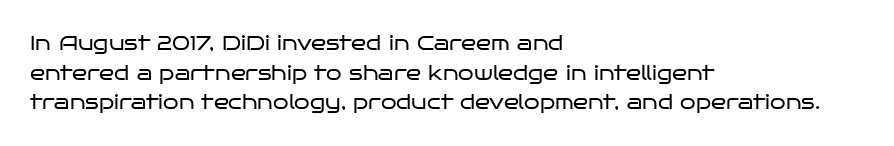
{"italic": "no", "bold": "no", "underline": "no", "align": "left", "line_spacing": "normal", "line_spacing_ratio": 1.48, "letter_spacing": "normal", "letter_spacing_em": 0.0, "glyph_px": 20}
